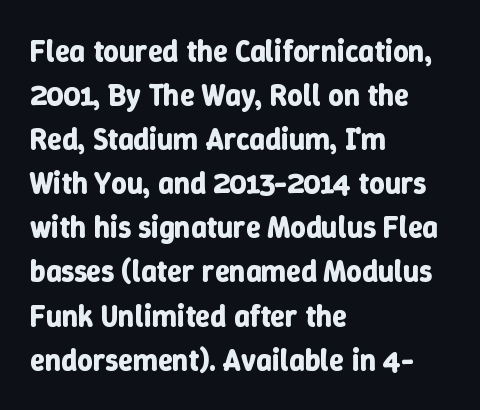
Q: Is the text bold? A: Yes.
Q: Is the text italic (slanted)? A: No, it is upright.
Q: Is the text underlined? A: No.
Q: How is the paragraph aligned? A: Left-aligned.
Q: Is the spacing between letters normal or unusually wide? A: Normal.
Q: Is the spacing between lines tight, normal or loose? A: Normal.
Q: Width (condensed, normal, or wide)? A: Normal.
Q: Stroke contrast? A: Low.
Q: x-height? A: Medium.
Q: Monospaced? A: No.
